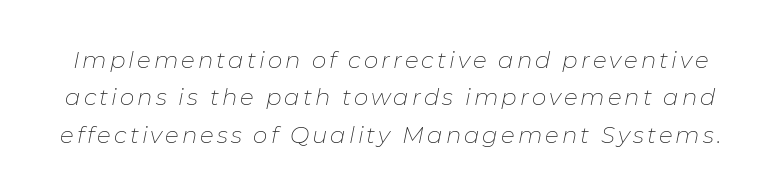
Vertical stems look standard width or narrower in stroke. How would I describe the line gaps? Plain and ordinary. When letters slant like this, we call the style italic. The space beneath each line is pristine and unruled.
